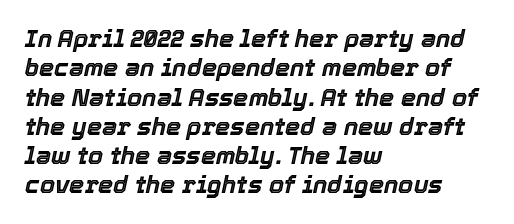
The image shows 24 px text type, italic (leaning right); set left-aligned, line spacing 1.22x, normal letter spacing, not underlined.
